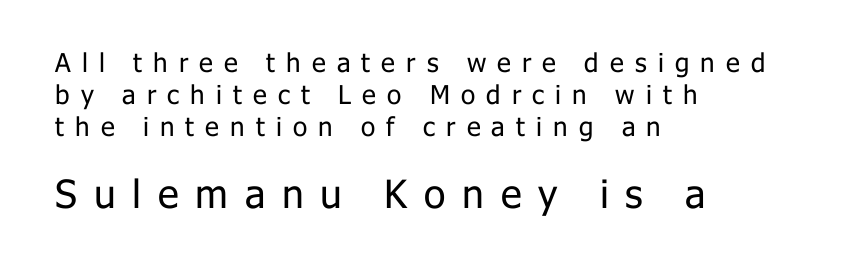
The image shows 39 px regular-weight sans-serif type, upright; set left-aligned, line spacing 1.23x, unusually wide letter spacing (+0.43 em), not underlined; the second (bottom) block is 1.5x larger; low stroke contrast and a medium x-height.
